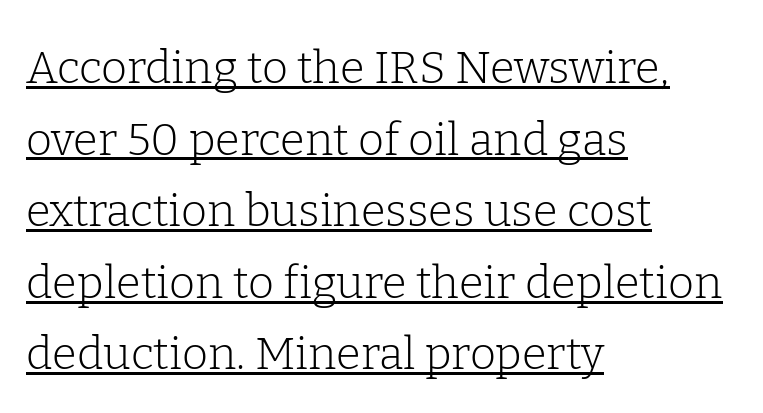
The image shows 45 px light serif type, upright; set left-aligned, normal line spacing (1.59x), normal letter spacing, underlined; low stroke contrast and a medium x-height.
